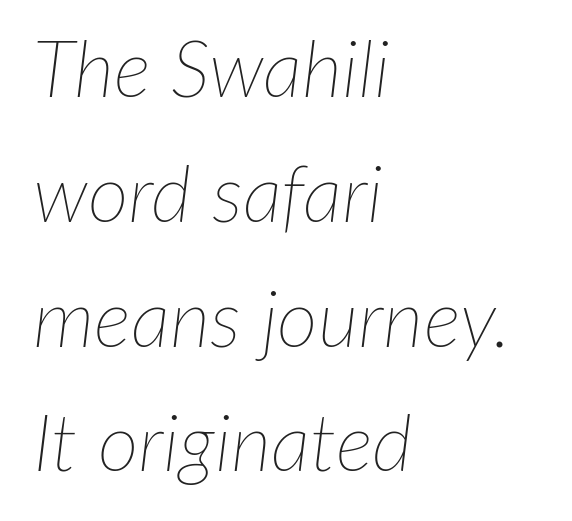
The image shows 79 px thin type, italic (leaning right); set left-aligned, normal line spacing (1.58x), normal letter spacing, not underlined; low stroke contrast and a medium x-height.
